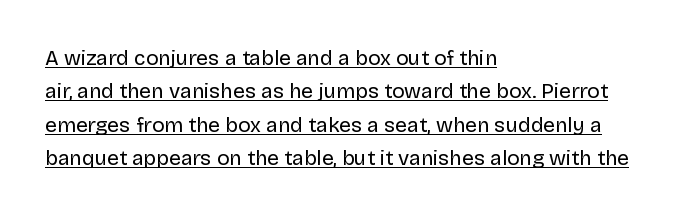
Notice how the stems are strictly vertical — no italics here. Does the leading feel generous? No, just average. How are the letters spaced? Ordinarily, with no added tracking. Is the block centered? No — it sits flush against the left margin.
